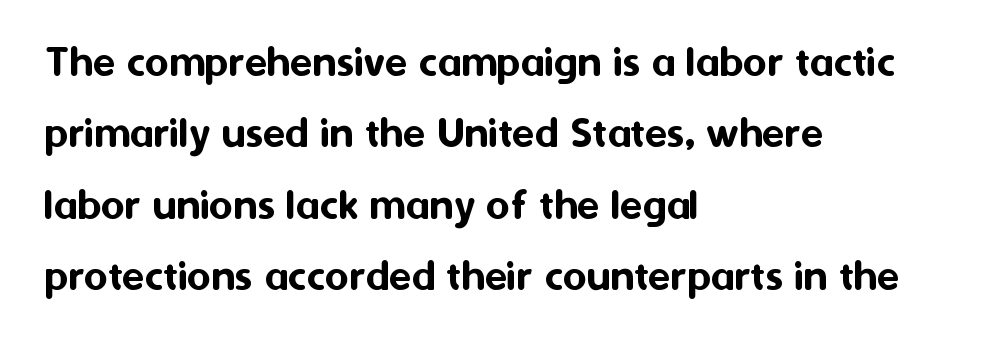
{"serif": "no", "italic": "no", "width": "normal", "stroke_contrast": "medium", "x_height": "medium", "monospaced": "no", "underline": "no", "align": "left", "line_spacing": "normal", "line_spacing_ratio": 1.55, "letter_spacing": "normal", "letter_spacing_em": 0.0, "glyph_px": 46}
